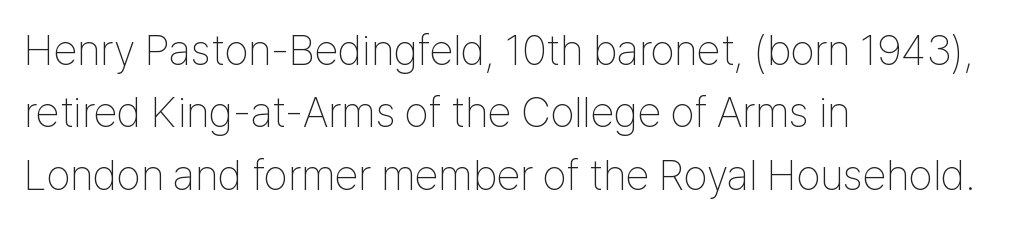
Q: Is the text bold? A: No.
Q: Is the text italic (slanted)? A: No, it is upright.
Q: Is the typeface a serif or a sans-serif typeface? A: Sans-serif.
Q: Is the text underlined? A: No.
Q: How is the paragraph aligned? A: Left-aligned.
Q: Is the spacing between letters normal or unusually wide? A: Normal.
Q: Is the spacing between lines tight, normal or loose? A: Normal.
Q: Width (condensed, normal, or wide)? A: Condensed.
Q: Stroke contrast? A: Low.
Q: x-height? A: Medium.
Q: Monospaced? A: No.
